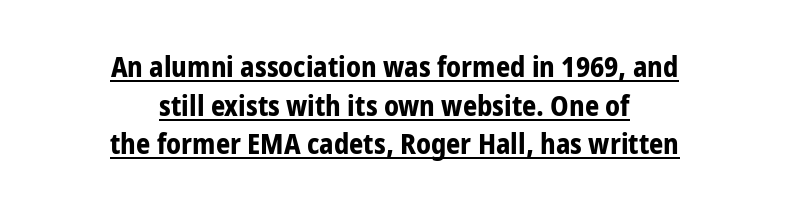
{"serif": "no", "italic": "no", "bold": "yes", "weight": "bold", "width": "normal", "stroke_contrast": "low", "x_height": "medium", "monospaced": "no", "underline": "yes", "align": "center", "line_spacing": "normal", "line_spacing_ratio": 1.38, "letter_spacing": "normal", "letter_spacing_em": 0.0, "glyph_px": 28}
